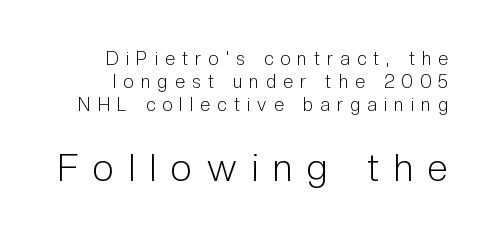
The image shows 37 px light, condensed sans-serif type, upright; set normal line spacing (1.27x), unusually wide letter spacing (+0.41 em), not underlined; the second (bottom) block is 2.06x larger; low stroke contrast and a medium x-height.
